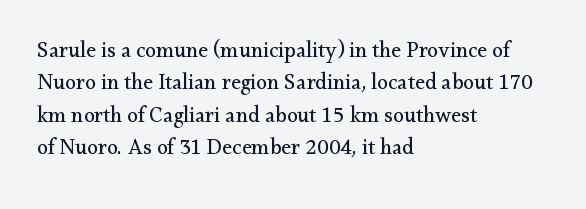
The image shows 22 px text type, upright; set left-aligned, normal line spacing (1.47x), normal letter spacing, not underlined.
